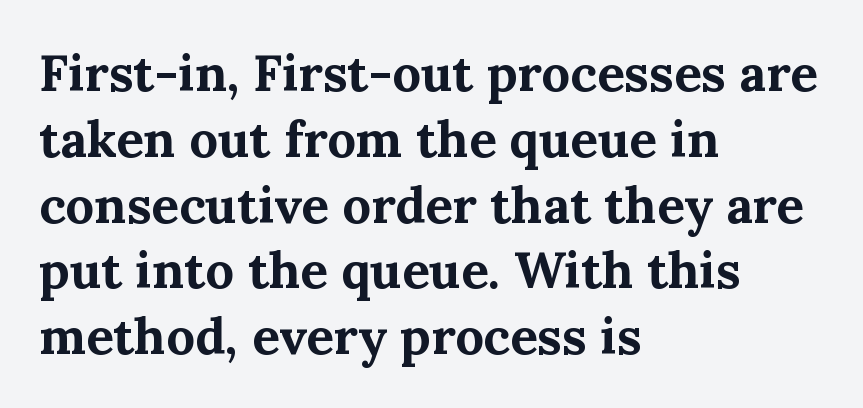
The typeface chosen for these lines features serifs. The letters stand straight up with perfectly vertical stems. Caption: multi-line text, flush left, ragged right. The space between consecutive lines is moderate.
